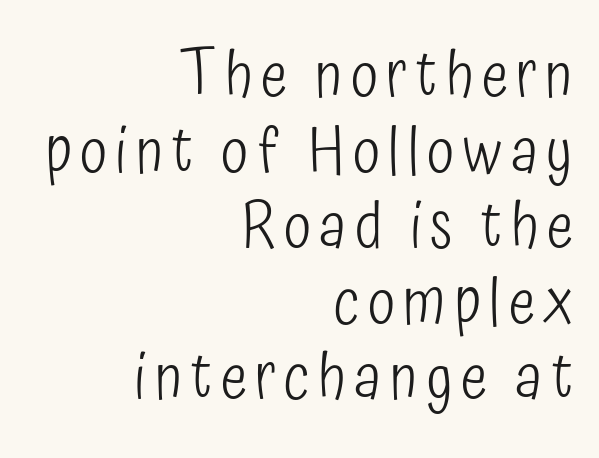
{"serif": "no", "italic": "no", "bold": "no", "weight": "light", "width": "condensed", "stroke_contrast": "low", "x_height": "medium", "monospaced": "no", "underline": "no", "align": "right", "line_spacing_ratio": 1.2, "glyph_px": 63}
